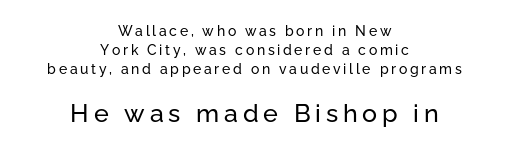
The image shows 25 px text type, upright; set centered, normal line spacing (1.34x), not underlined; the second (bottom) block is 1.79x larger.
